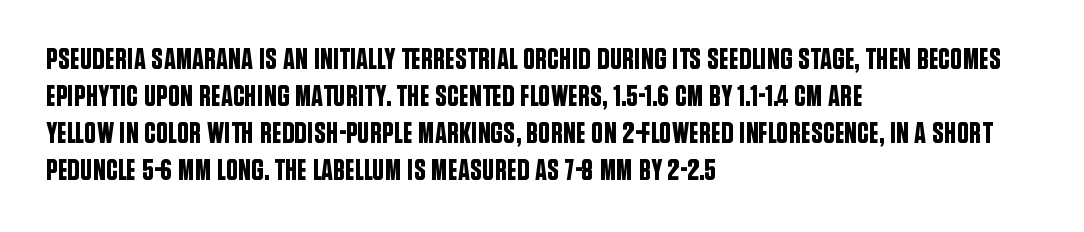
{"serif": "no", "italic": "no", "width": "condensed", "stroke_contrast": "low", "x_height": "large", "monospaced": "no", "underline": "no", "align": "left", "line_spacing_ratio": 1.23, "letter_spacing": "normal", "letter_spacing_em": 0.0, "glyph_px": 30}
